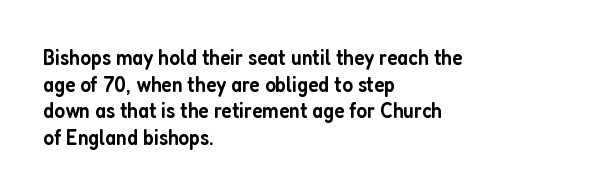
No word sits above an underline. The setting favours the left margin, as ordinary paragraphs usually do. This is the in-between weight designers call semibold or demi. This is the regular roman posture of the typeface. Observe the ordinary spacing: letters are neighbours, not strangers.
